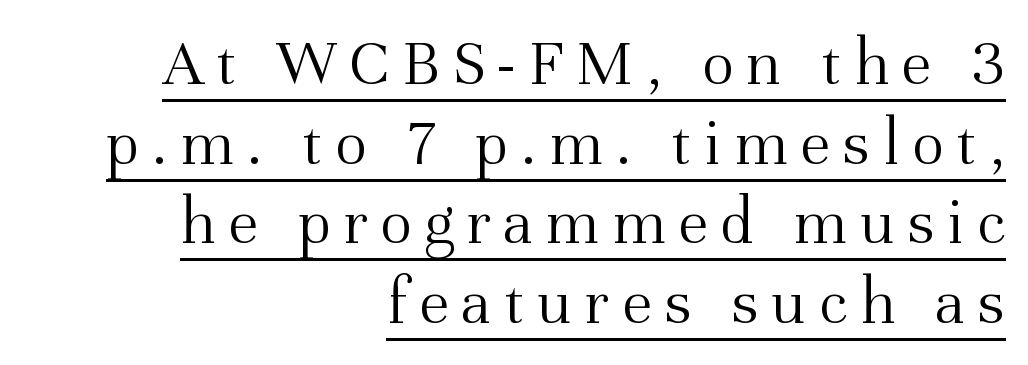
Descenders here cross a horizontal rule under the line. Ordinary non-slanted type is in use. The characters display serif detailing at their extremities. This sample is right-justified, so line beginnings fall wherever the words allow.
